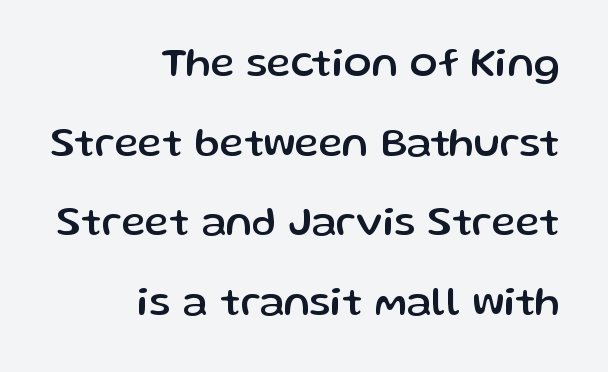
Look at the tracking — it's just the regular setting, nothing added. The text was rendered using a sans face with plain stroke endings. Vertical strokes here are truly vertical. The passage is arranged like a letterhead date or caption credit — flush right.
